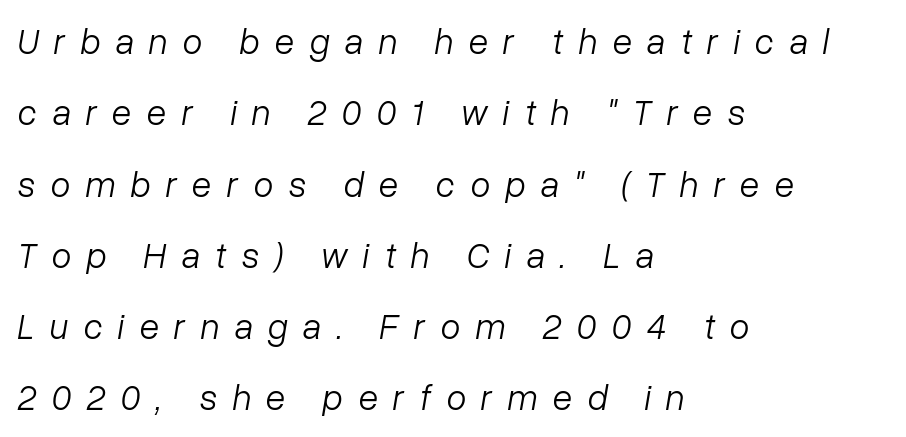
Q: Is the text bold? A: No.
Q: Is the text italic (slanted)? A: Yes, it leans right by about 10 degrees.
Q: Is the text underlined? A: No.
Q: How is the paragraph aligned? A: Left-aligned.
Q: Is the spacing between letters normal or unusually wide? A: Unusually wide.
Q: Is the spacing between lines tight, normal or loose? A: Loose.
Q: Width (condensed, normal, or wide)? A: Normal.
Q: Stroke contrast? A: Low.
Q: x-height? A: Medium.
Q: Monospaced? A: No.
